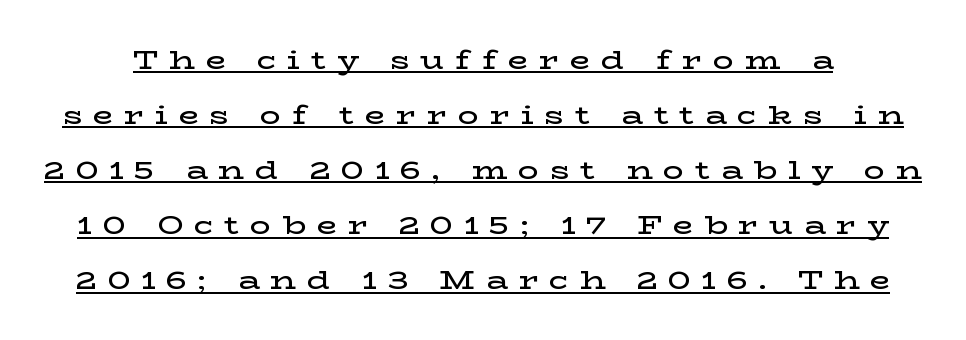
{"italic": "no", "bold": "semi", "underline": "yes", "line_spacing": "loose", "line_spacing_ratio": 2.12, "letter_spacing": "wide", "letter_spacing_em": 0.42, "glyph_px": 26}
